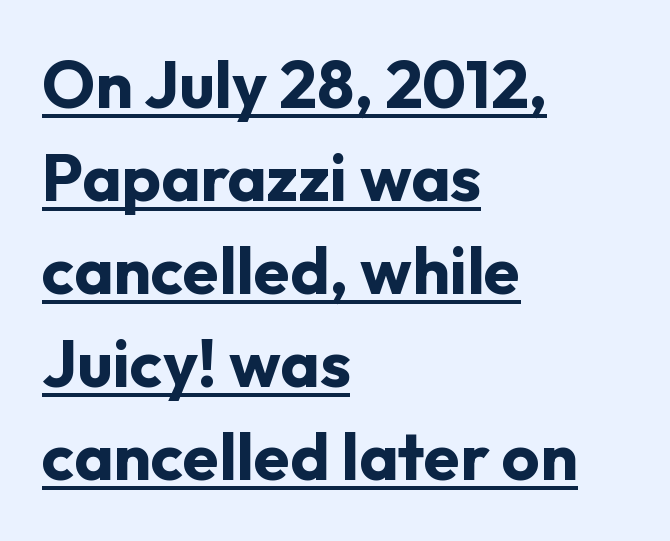
These lines sit exactly where default settings would place them. The font family rendered here belongs to the sans-serif group. Observe the ordinary spacing: letters are neighbours, not strangers. These lines are rendered in a variable-pitch font. A classic flush-left, rag-right setting is used for this passage.
